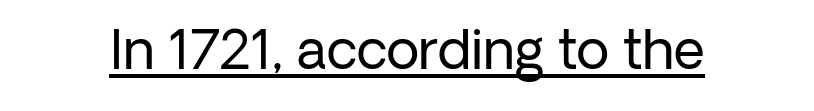
The image shows 54 px regular-weight sans-serif type, upright; set normal letter spacing, underlined; low stroke contrast and a medium x-height.
